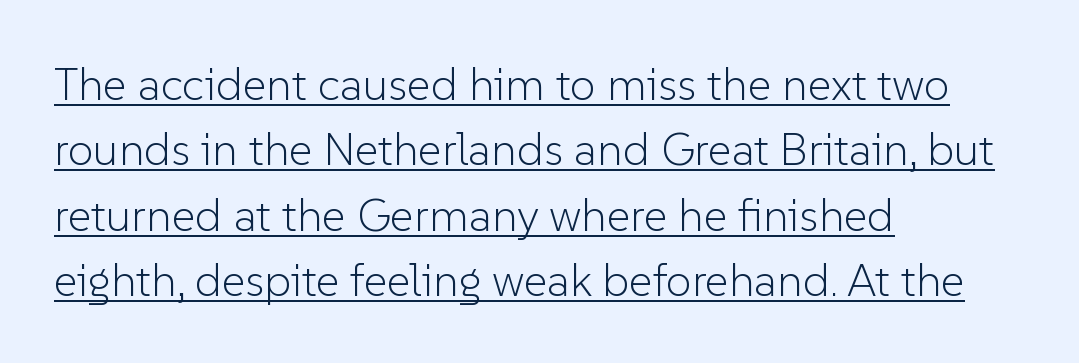
Q: Is the text bold? A: No.
Q: Is the text italic (slanted)? A: No, it is upright.
Q: Is the typeface a serif or a sans-serif typeface? A: Sans-serif.
Q: Is the text underlined? A: Yes.
Q: How is the paragraph aligned? A: Left-aligned.
Q: Is the spacing between letters normal or unusually wide? A: Normal.
Q: Is the spacing between lines tight, normal or loose? A: Normal.
Q: Width (condensed, normal, or wide)? A: Normal.
Q: Stroke contrast? A: Low.
Q: x-height? A: Medium.
Q: Monospaced? A: No.
